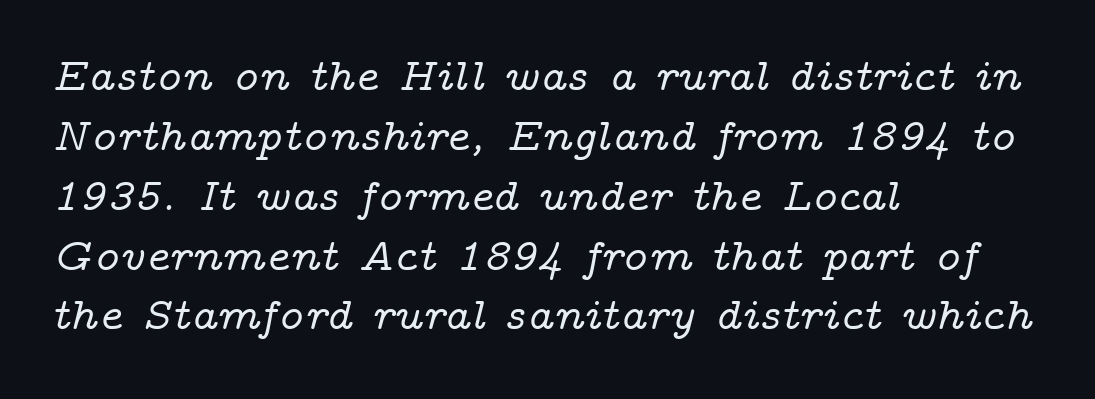
Q: Is the text italic (slanted)? A: Yes, it leans right by about 14 degrees.
Q: Is the typeface a serif or a sans-serif typeface? A: Serif.
Q: Is the text underlined? A: No.
Q: How is the paragraph aligned? A: Left-aligned.
Q: Is the spacing between letters normal or unusually wide? A: Normal.
Q: Is the spacing between lines tight, normal or loose? A: Normal.
Q: Width (condensed, normal, or wide)? A: Wide.
Q: Stroke contrast? A: Low.
Q: x-height? A: Medium.
Q: Monospaced? A: No.
